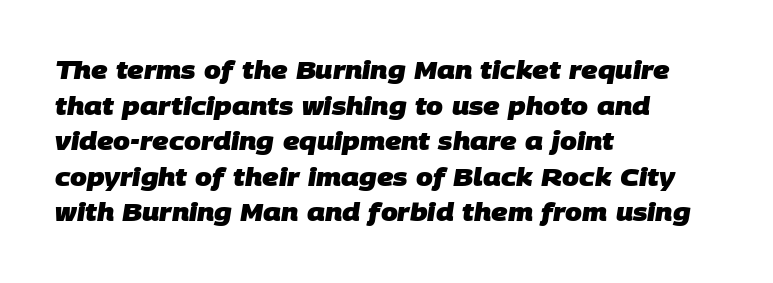
The image shows 24 px bold type; set left-aligned, normal line spacing (1.48x), normal letter spacing, not underlined.
